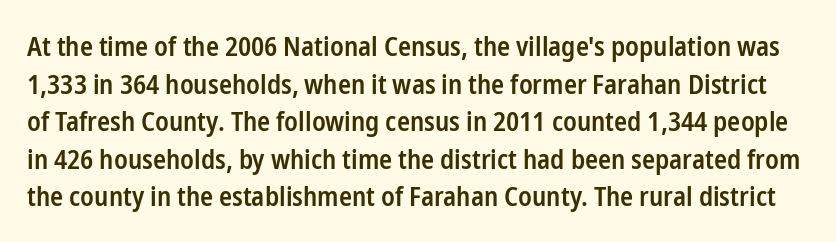
Q: Is the text bold? A: Semi-bold.
Q: Is the text italic (slanted)? A: No, it is upright.
Q: Is the text underlined? A: No.
Q: Is the spacing between letters normal or unusually wide? A: Normal.
Q: Is the spacing between lines tight, normal or loose? A: Normal.
